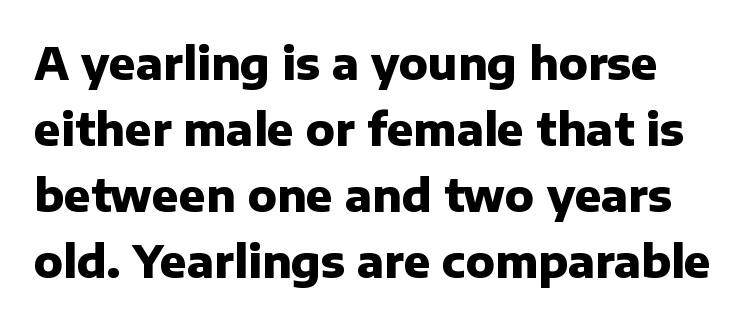
{"serif": "no", "italic": "no", "bold": "yes", "weight": "heavy", "width": "normal", "stroke_contrast": "low", "x_height": "medium", "monospaced": "no", "underline": "no", "line_spacing": "normal", "line_spacing_ratio": 1.5, "letter_spacing": "normal", "letter_spacing_em": 0.0, "glyph_px": 44}
